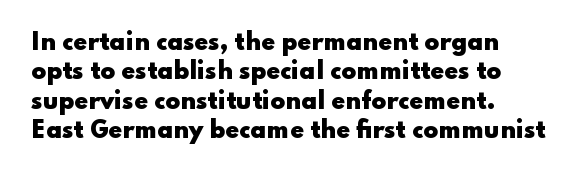
Every character sits straight up, as roman type does. Visually the block forms a straight wall on the left and a jagged coastline on the right. I'd describe the lettering as bold — thick and assertive. Unmarked baselines from the first word to the last.
